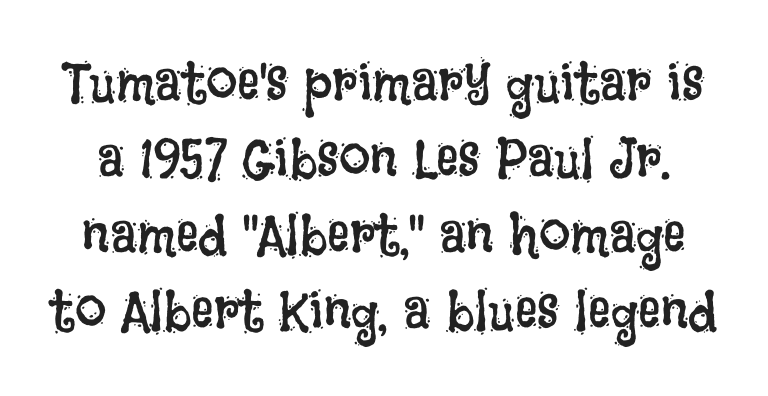
{"italic": "no", "bold": "no", "weight": "regular", "width": "condensed", "stroke_contrast": "low", "x_height": "large", "monospaced": "no", "underline": "no", "line_spacing": "normal", "line_spacing_ratio": 1.36, "letter_spacing": "normal", "letter_spacing_em": 0.0, "glyph_px": 56}
